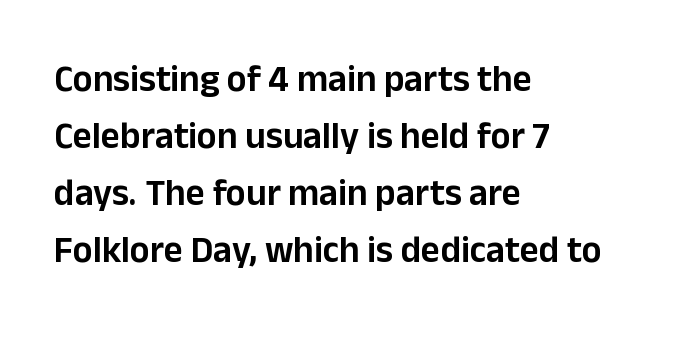
Are there feet on the stems? There aren't — it's a sans. The letters advance in unequal steps, a hallmark of proportional type. The horizontal fit of the characters is conventional and even. A normal amount of white space separates one row of letters from the next. Just letters on the line, the space beneath them empty.
